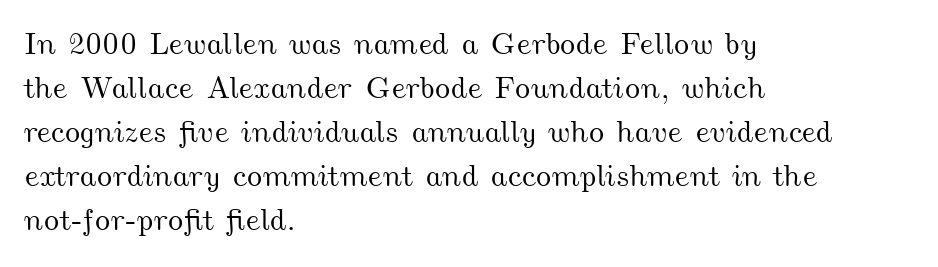
{"width": "wide", "stroke_contrast": "medium", "x_height": "small", "monospaced": "no", "underline": "no", "align": "left", "line_spacing": "normal", "line_spacing_ratio": 1.42, "letter_spacing": "normal", "letter_spacing_em": 0.0, "glyph_px": 31}
